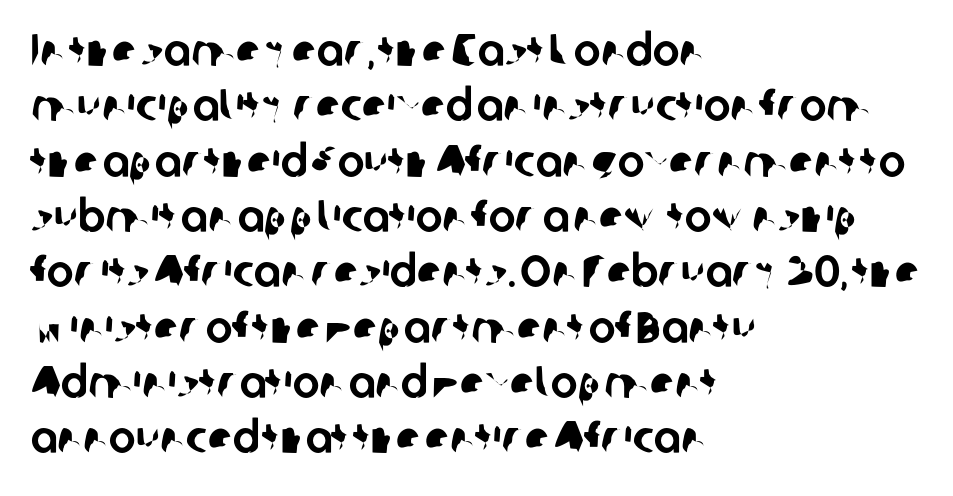
{"serif": "no", "width": "normal", "stroke_contrast": "low", "x_height": "medium", "monospaced": "no", "underline": "no", "align": "left", "line_spacing_ratio": 1.23, "letter_spacing": "normal", "letter_spacing_em": 0.0, "glyph_px": 45}
